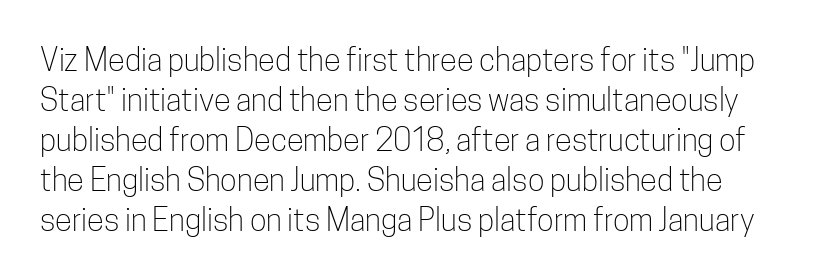
{"serif": "no", "italic": "no", "bold": "no", "weight": "light", "width": "condensed", "stroke_contrast": "low", "x_height": "medium", "monospaced": "no", "underline": "no", "line_spacing": "normal", "line_spacing_ratio": 1.29, "letter_spacing": "normal", "letter_spacing_em": 0.0, "glyph_px": 31}
